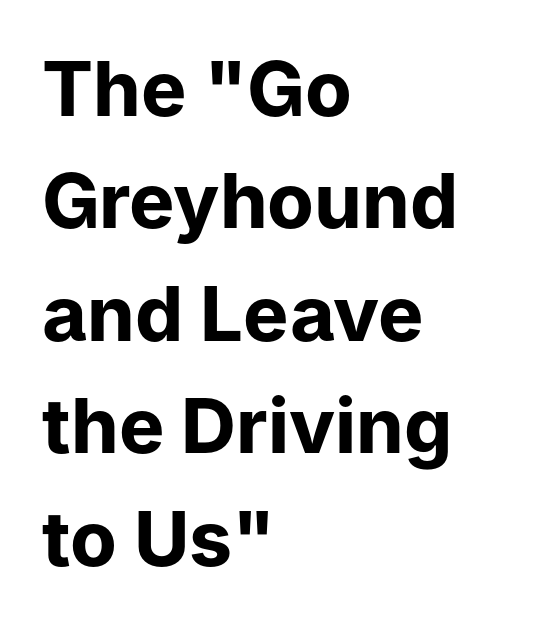
The image shows 76 px bold sans-serif type, upright; set left-aligned, normal line spacing (1.48x), normal letter spacing, not underlined; low stroke contrast and a medium x-height.
